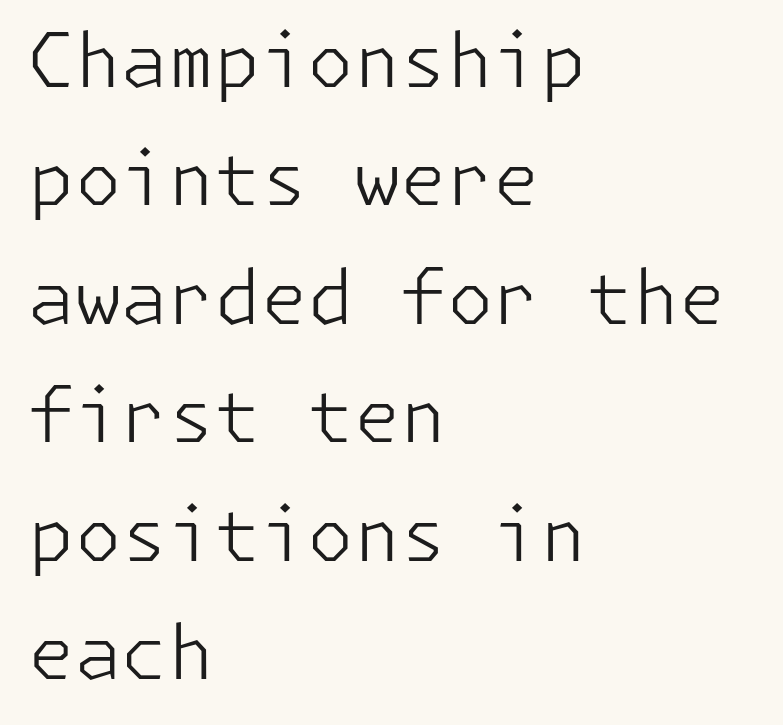
Q: Is the text bold? A: No.
Q: Is the text italic (slanted)? A: No, it is upright.
Q: Is the typeface a serif or a sans-serif typeface? A: Sans-serif.
Q: Is the text underlined? A: No.
Q: How is the paragraph aligned? A: Left-aligned.
Q: Is the spacing between letters normal or unusually wide? A: Normal.
Q: Is the spacing between lines tight, normal or loose? A: Normal.
Q: Width (condensed, normal, or wide)? A: Normal.
Q: Stroke contrast? A: Low.
Q: x-height? A: Medium.
